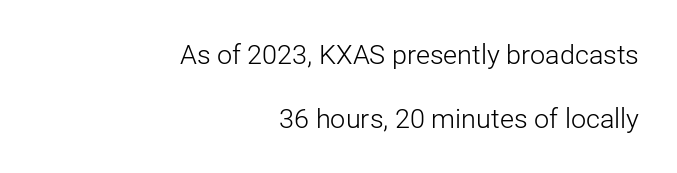
Style check: upright. Letter spacing: default. The vertical gap from one line to the next is large. Underlining? Definitely not there. The letters look calm and open, with moderate or lighter stems.
